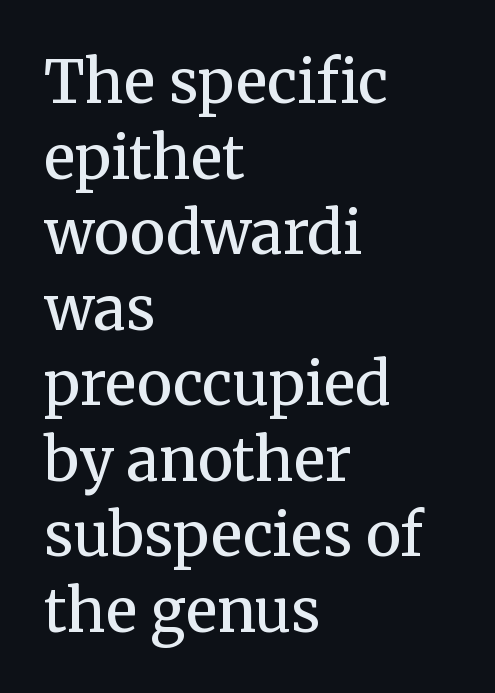
Do the letters lean? They stand straight. Old-style or modern, the face here clearly has serifs. Strokes here are thickened, but only to semibold level. Anything drawn beneath the words? Only blank space. Note the varied advance widths — an 'i' is clearly narrower than an 'm'. This sample keeps an unexceptional amount of space between lines.
